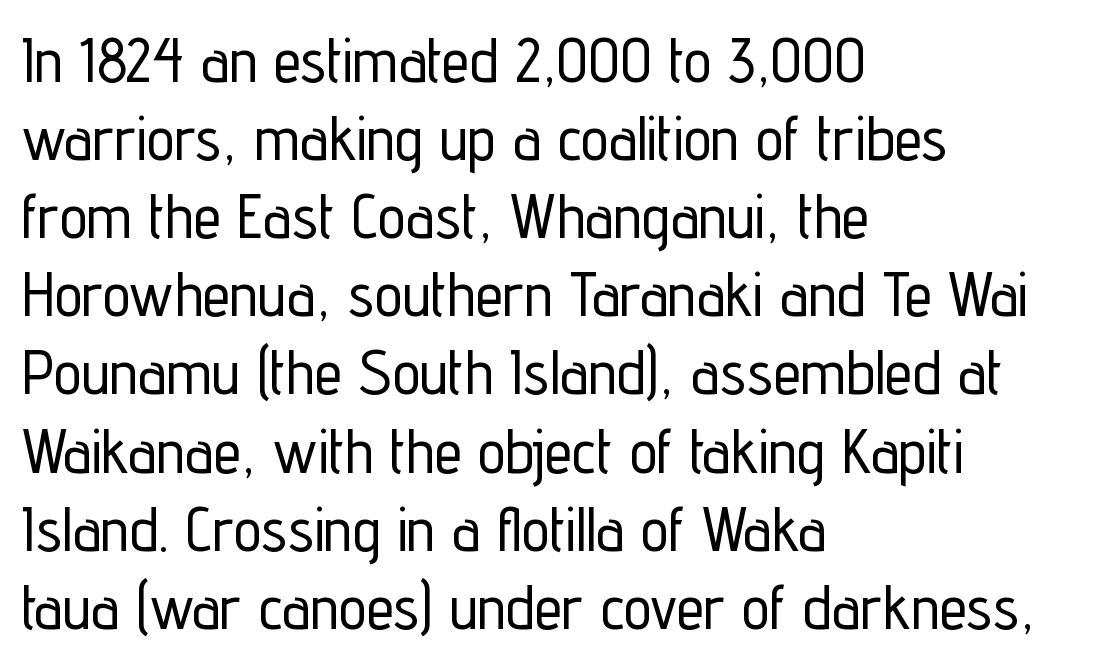
Q: Is the text italic (slanted)? A: No, it is upright.
Q: Is the typeface a serif or a sans-serif typeface? A: Sans-serif.
Q: Is the text underlined? A: No.
Q: How is the paragraph aligned? A: Left-aligned.
Q: Is the spacing between letters normal or unusually wide? A: Normal.
Q: Is the spacing between lines tight, normal or loose? A: Normal.
Q: Width (condensed, normal, or wide)? A: Condensed.
Q: Stroke contrast? A: Low.
Q: x-height? A: Medium.
Q: Monospaced? A: No.
